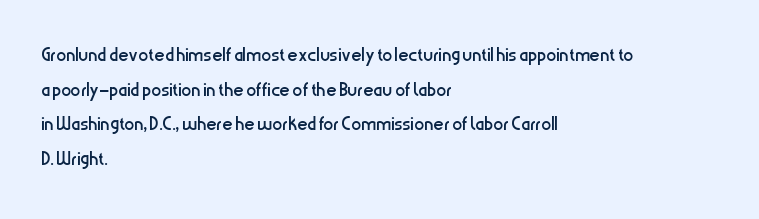
{"italic": "no", "bold": "no", "underline": "no", "align": "left", "line_spacing": "normal", "line_spacing_ratio": 1.39, "letter_spacing": "normal", "letter_spacing_em": 0.0, "glyph_px": 25}
